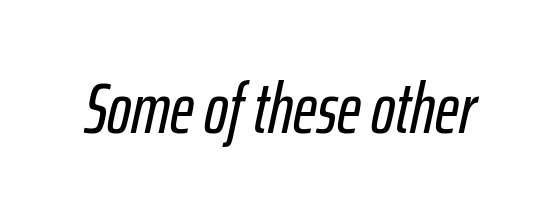
The image shows 72 px condensed type, italic (leaning right); set normal letter spacing, not underlined; low stroke contrast and a medium x-height.
